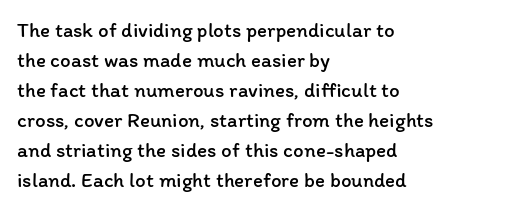
Q: Is the text bold? A: No.
Q: Is the text italic (slanted)? A: No, it is upright.
Q: Is the text underlined? A: No.
Q: How is the paragraph aligned? A: Left-aligned.
Q: Is the spacing between letters normal or unusually wide? A: Normal.
Q: Is the spacing between lines tight, normal or loose? A: Normal.
